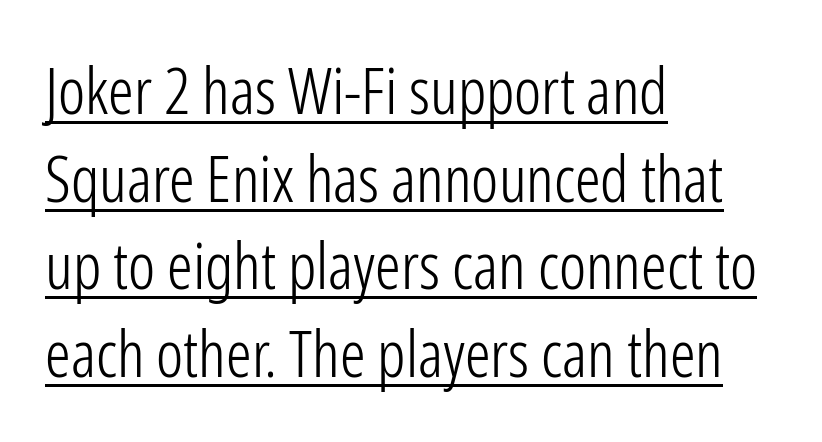
The image shows 64 px light, condensed sans-serif type, upright; set left-aligned, normal line spacing (1.37x), normal letter spacing, underlined; low stroke contrast and a medium x-height.
